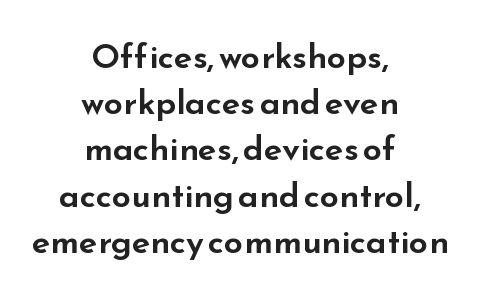
Q: Is the text italic (slanted)? A: No, it is upright.
Q: Is the typeface a serif or a sans-serif typeface? A: Sans-serif.
Q: Is the text underlined? A: No.
Q: How is the paragraph aligned? A: Centered.
Q: Is the spacing between letters normal or unusually wide? A: Normal.
Q: Is the spacing between lines tight, normal or loose? A: Normal.
Q: Width (condensed, normal, or wide)? A: Wide.
Q: Stroke contrast? A: Low.
Q: x-height? A: Small.
Q: Monospaced? A: No.
